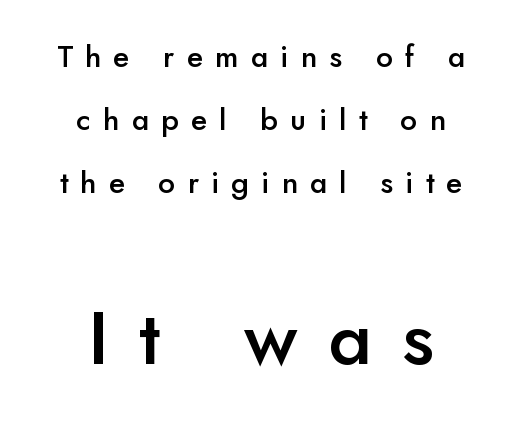
The image shows 75 px semibold sans-serif type, upright; set centered, loose line spacing (2.1x), unusually wide letter spacing (+0.41 em), not underlined; the second (bottom) block is 2.5x larger; low stroke contrast and a small x-height.
